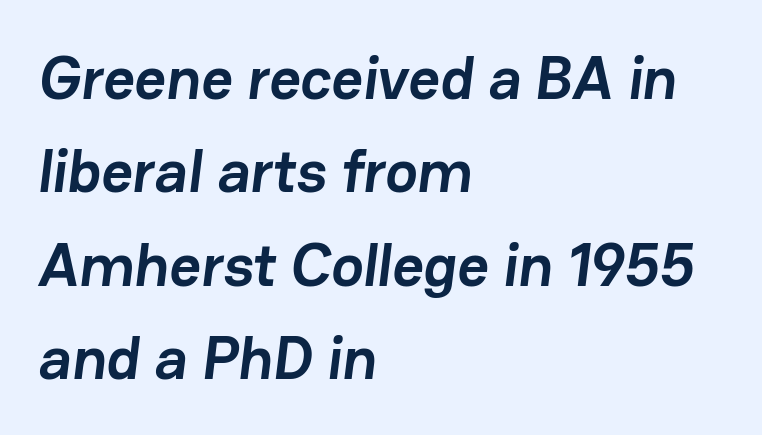
As a designer I'd log this as weight 700, bold. The zone under the glyphs is completely vacant. Look at the bottom of the vertical strokes: they stop flat, with no serifs. No extra tracking has been applied to these lines.
